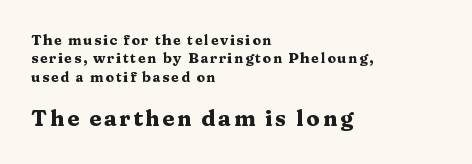
{"italic": "no", "bold": "yes", "underline": "no", "align": "left", "line_spacing": "normal", "line_spacing_ratio": 1.32, "larger_block": "second", "size_ratio": 1.57, "glyph_px": 22}
